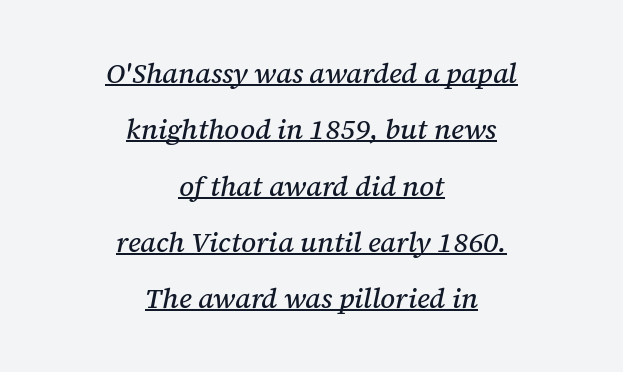
The passage shown is typed in a proportional face where columns would drift. Underline: present. Style check: oblique. Honestly, the letter spacing is just normal — you wouldn't notice it.
